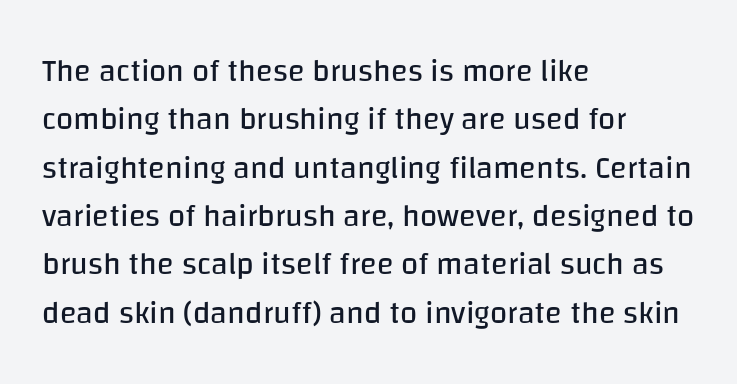
{"serif": "no", "italic": "no", "bold": "no", "weight": "regular", "width": "normal", "stroke_contrast": "low", "x_height": "large", "monospaced": "no", "underline": "no", "align": "left", "line_spacing": "normal", "line_spacing_ratio": 1.56, "letter_spacing": "normal", "letter_spacing_em": 0.0, "glyph_px": 31}
